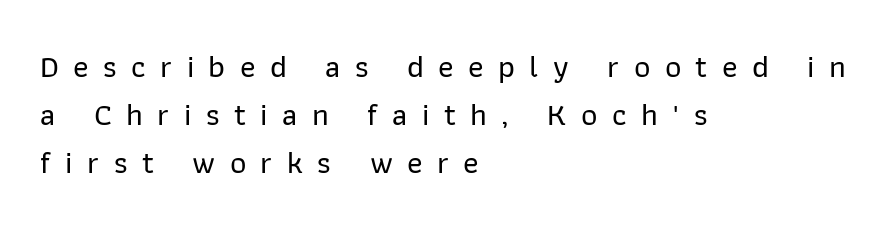
Q: Is the text italic (slanted)? A: No, it is upright.
Q: Is the typeface a serif or a sans-serif typeface? A: Sans-serif.
Q: Is the text underlined? A: No.
Q: How is the paragraph aligned? A: Left-aligned.
Q: Is the spacing between letters normal or unusually wide? A: Unusually wide.
Q: Is the spacing between lines tight, normal or loose? A: Normal.
Q: Width (condensed, normal, or wide)? A: Normal.
Q: Stroke contrast? A: Low.
Q: x-height? A: Medium.
Q: Monospaced? A: No.
